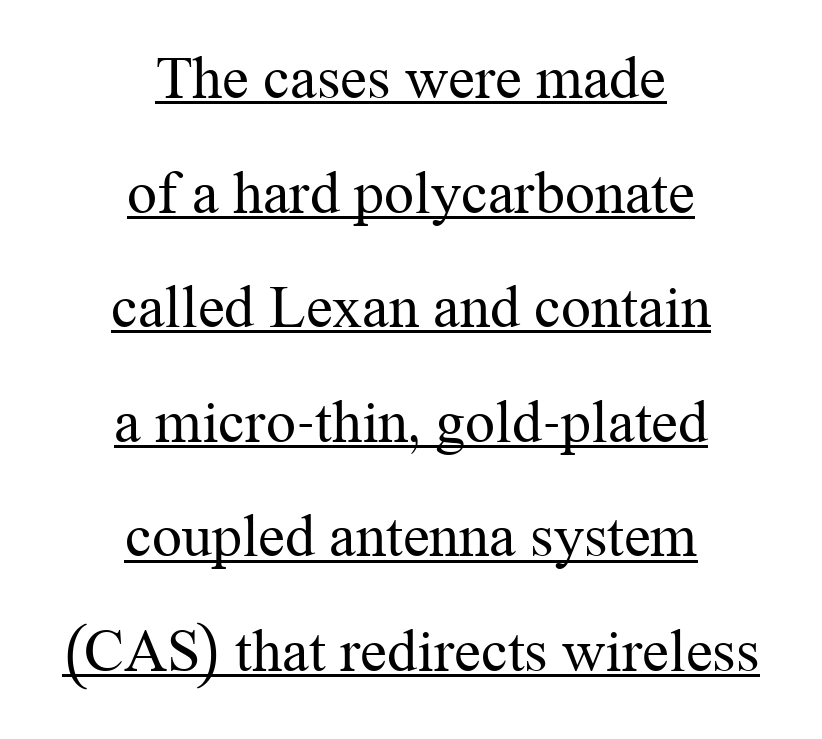
{"serif": "yes", "italic": "no", "bold": "no", "weight": "regular", "width": "normal", "stroke_contrast": "medium", "x_height": "medium", "monospaced": "no", "underline": "yes", "align": "center", "line_spacing": "loose", "line_spacing_ratio": 1.91, "letter_spacing": "normal", "letter_spacing_em": 0.0, "glyph_px": 60}
